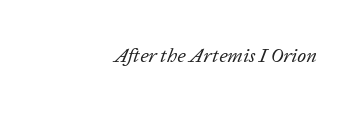
The image shows 20 px text type, italic (leaning right); set normal letter spacing, not underlined.
